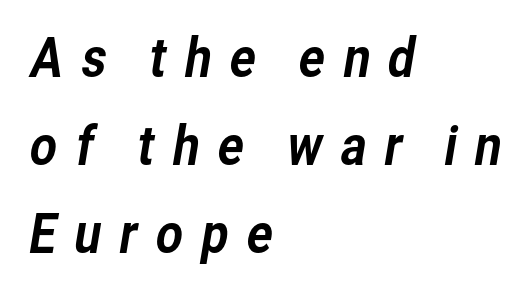
The image shows 53 px sans-serif type; set left-aligned, normal line spacing (1.66x), unusually wide letter spacing (+0.29 em), not underlined; low stroke contrast and a medium x-height.
